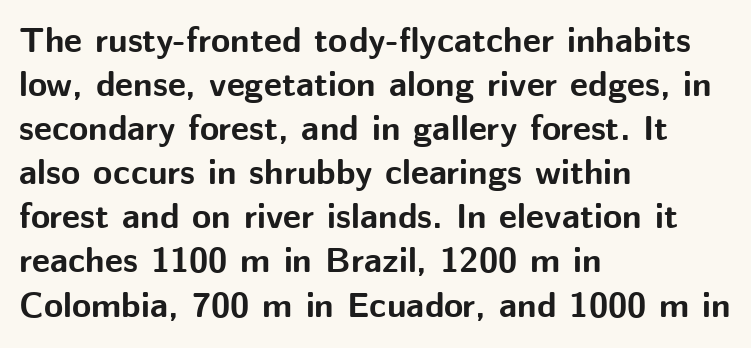
{"serif": "no", "italic": "no", "bold": "yes", "weight": "bold", "width": "normal", "stroke_contrast": "medium", "x_height": "medium", "monospaced": "no", "underline": "no", "align": "left", "line_spacing": "normal", "line_spacing_ratio": 1.26, "letter_spacing": "normal", "letter_spacing_em": 0.0, "glyph_px": 35}
